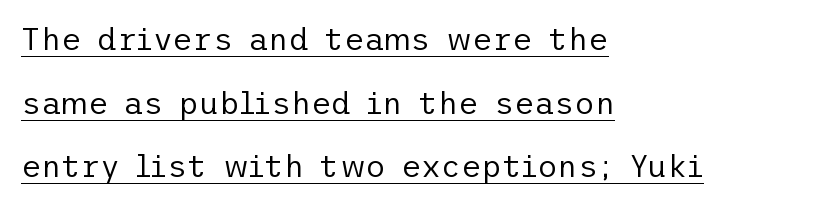
{"serif": "no", "italic": "no", "bold": "no", "weight": "regular", "width": "normal", "stroke_contrast": "low", "x_height": "medium", "underline": "yes", "align": "left", "line_spacing": "loose", "line_spacing_ratio": 2.05, "letter_spacing": "normal", "letter_spacing_em": 0.0, "glyph_px": 31}
